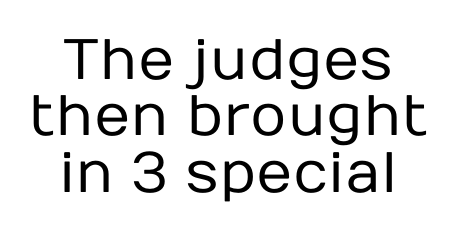
The image shows 57 px regular-weight sans-serif type, upright; set centered, tight line spacing (0.99x), normal letter spacing, not underlined; low stroke contrast and a medium x-height.
